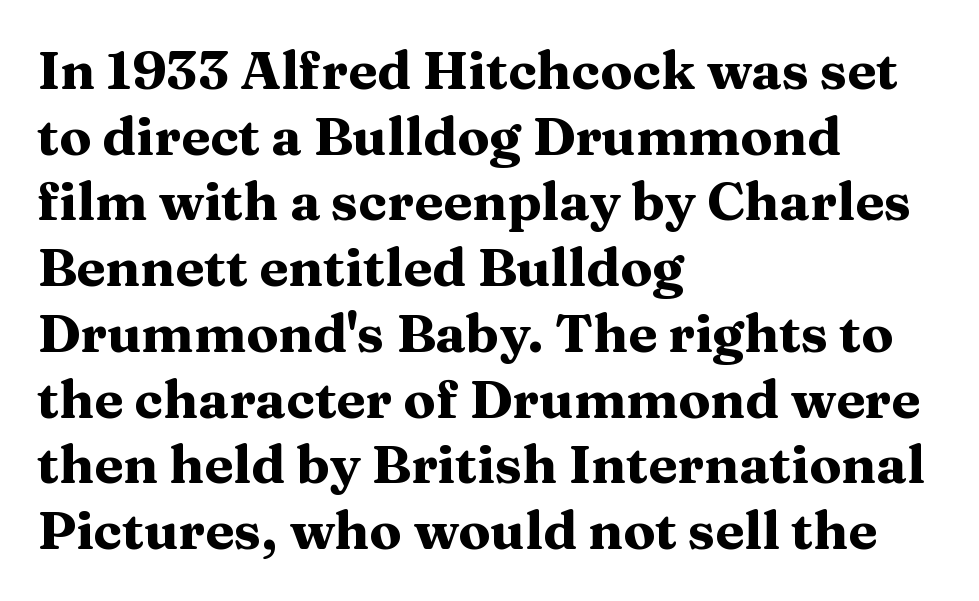
The image shows 53 px heavy, wide serif type, upright; set left-aligned, line spacing 1.24x, normal letter spacing, not underlined; medium stroke contrast and a medium x-height.
